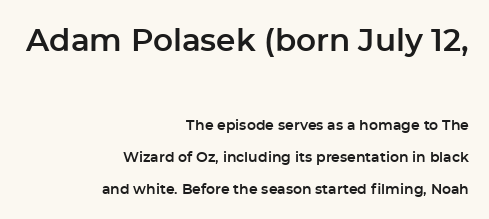
Character widths vary here, with narrow letters taking less room than wide ones. Serifs: no, the terminals of the letterforms are clean. The composition opens big and finishes small. The specimen omits any rule beneath the text block's lines. A roman cut, with each character standing at attention. The gaps between neighbouring characters are ordinary and unremarkable.
